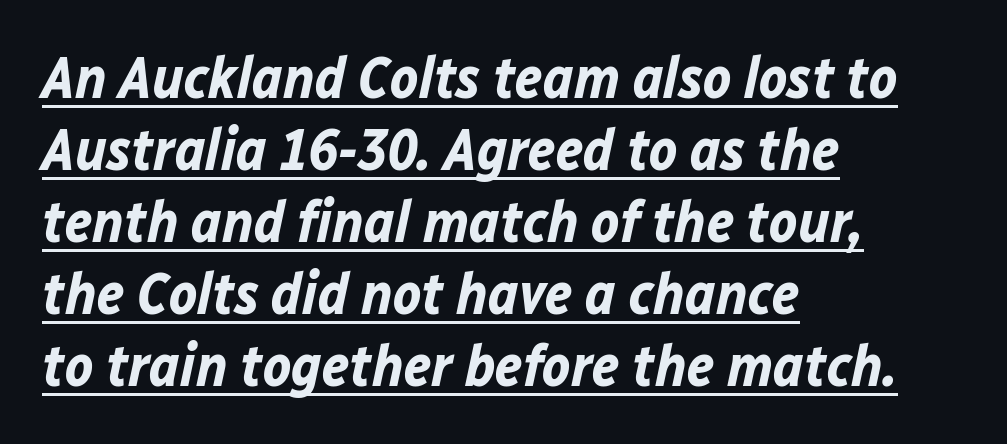
The image shows 59 px bold type, italic (leaning right); set left-aligned, line spacing 1.22x, normal letter spacing, underlined; low stroke contrast and a medium x-height.
